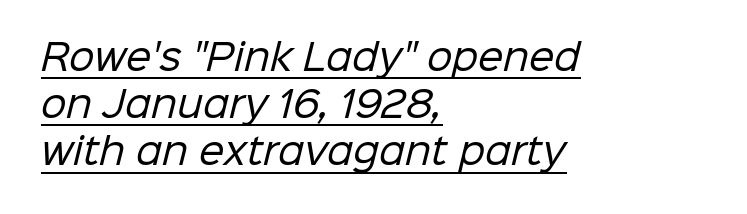
Underlining? Definitely there. The typeface chosen for these lines omits serifs. Compared with a typical body face, this is equally light or lighter still. Each letter keeps its own natural width here, so spacing adapts to shape. Between one letter and the next there's only the usual sliver of space. Left-aligned paragraph, ragged on the right.
